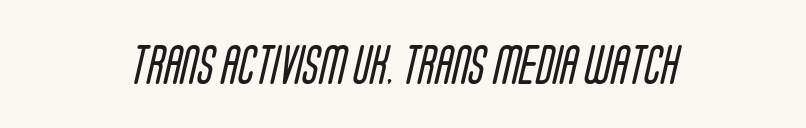
The image shows 39 px regular-weight, condensed sans-serif type; set normal letter spacing, not underlined; low stroke contrast and a large x-height.
